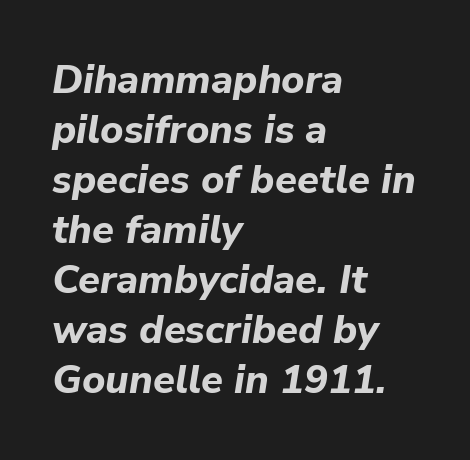
Inter-character spacing is left at the font's built-in metrics. Layout note: lines flush left. This sample has the flowing, uneven cadence of proportional lettering. Does the lettering tilt? It does — this is italic. Look at the stroke-to-counter ratio: heavy, a bold.
